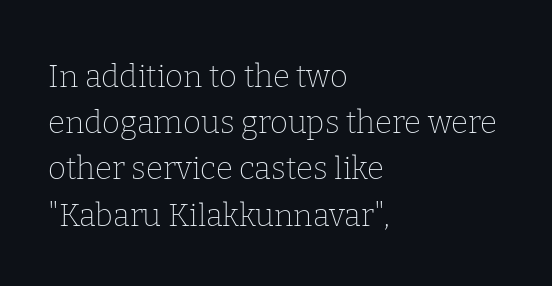
Q: Is the text bold? A: No.
Q: Is the text italic (slanted)? A: No, it is upright.
Q: Is the typeface a serif or a sans-serif typeface? A: Serif.
Q: Is the text underlined? A: No.
Q: How is the paragraph aligned? A: Left-aligned.
Q: Is the spacing between letters normal or unusually wide? A: Normal.
Q: Is the spacing between lines tight, normal or loose? A: Normal.
Q: Width (condensed, normal, or wide)? A: Normal.
Q: Stroke contrast? A: Low.
Q: x-height? A: Medium.
Q: Monospaced? A: No.
